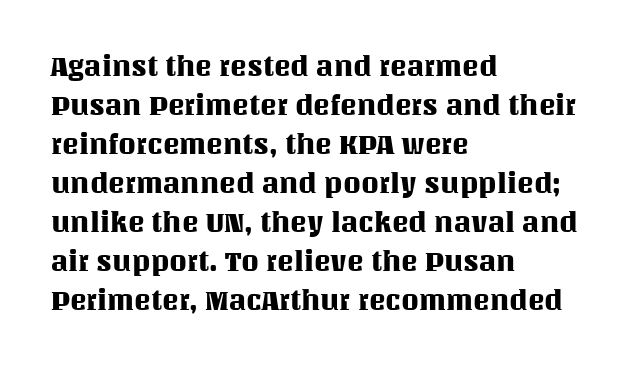
The image shows 28 px text type, upright; set left-aligned, normal line spacing (1.39x), normal letter spacing, not underlined; medium stroke contrast and a large x-height.
